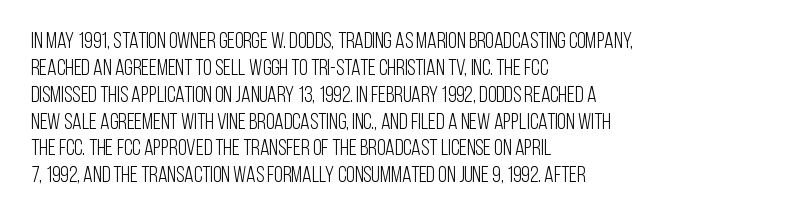
{"italic": "no", "bold": "no", "underline": "no", "align": "left", "line_spacing_ratio": 1.22, "letter_spacing": "normal", "letter_spacing_em": 0.0, "glyph_px": 22}
